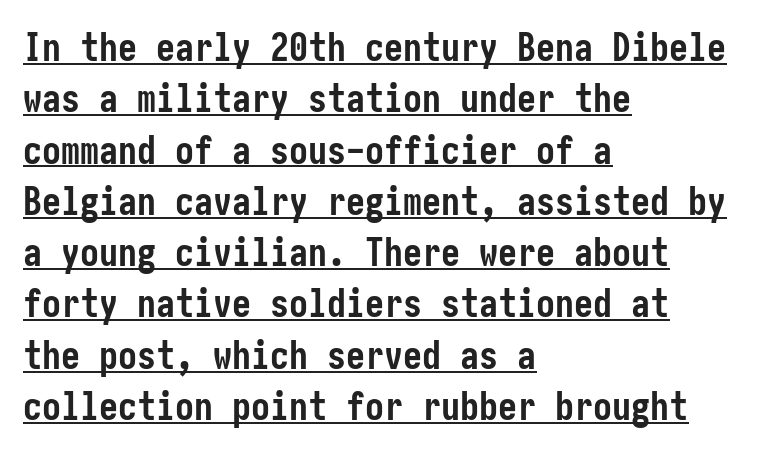
{"serif": "no", "italic": "no", "bold": "yes", "weight": "semibold", "width": "condensed", "stroke_contrast": "low", "x_height": "medium", "underline": "yes", "align": "left", "line_spacing": "normal", "line_spacing_ratio": 1.35, "letter_spacing": "normal", "letter_spacing_em": 0.0, "glyph_px": 38}
